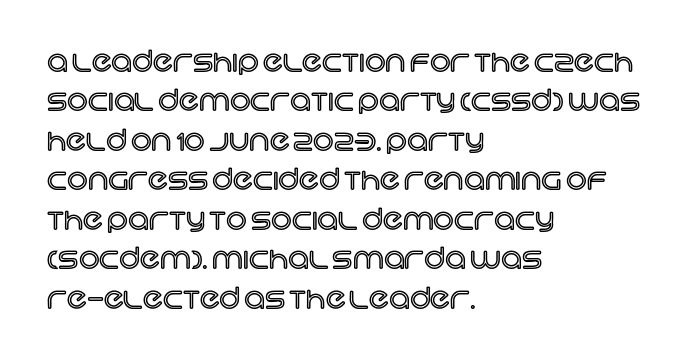
The image shows 29 px text type, upright; set left-aligned, normal line spacing (1.36x), normal letter spacing, not underlined; a large x-height.
